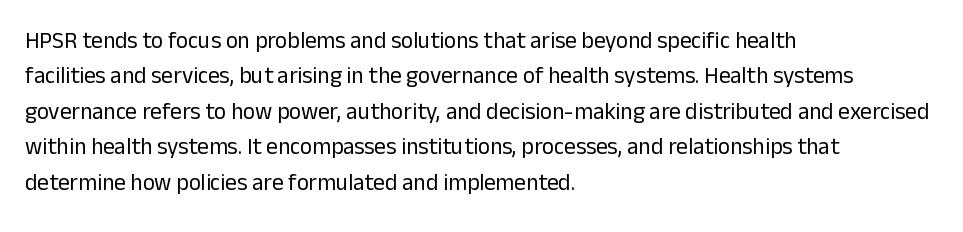
{"italic": "no", "bold": "no", "underline": "no", "align": "left", "line_spacing": "normal", "line_spacing_ratio": 1.54, "letter_spacing": "normal", "letter_spacing_em": 0.0, "glyph_px": 23}
